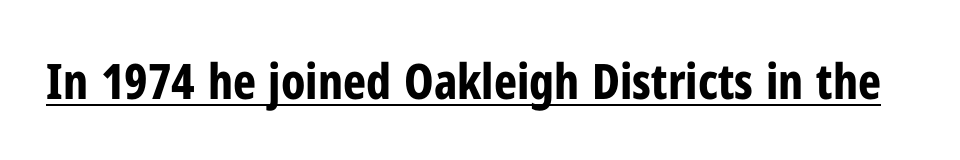
Q: Is the text bold? A: Yes.
Q: Is the text italic (slanted)? A: No, it is upright.
Q: Is the typeface a serif or a sans-serif typeface? A: Sans-serif.
Q: Is the text underlined? A: Yes.
Q: Is the spacing between letters normal or unusually wide? A: Normal.
Q: Width (condensed, normal, or wide)? A: Condensed.
Q: Stroke contrast? A: Low.
Q: x-height? A: Medium.
Q: Monospaced? A: No.
